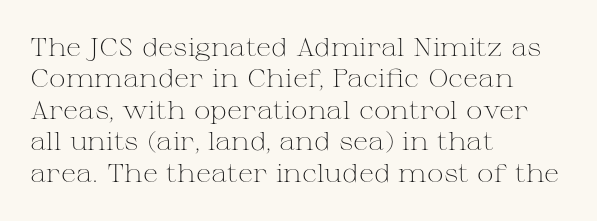
No letter is thick-stroked: the sample isn't bold. This is roman type, the default non-slanted kind. One glance says typical: line gaps are just what's usual. Plain, unruled lines of type. This sample is left-justified, so line endings fall wherever the words run out.
